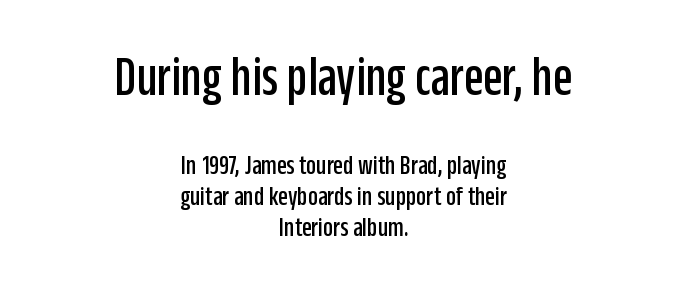
Q: Is the text italic (slanted)? A: No, it is upright.
Q: Is the typeface a serif or a sans-serif typeface? A: Sans-serif.
Q: Is the text underlined? A: No.
Q: How is the paragraph aligned? A: Centered.
Q: Is the spacing between letters normal or unusually wide? A: Normal.
Q: Is the spacing between lines tight, normal or loose? A: Tight.
Q: Which block of text is set in a larger size, the first (top) or the second (bottom)? A: The first (top) one.
Q: Width (condensed, normal, or wide)? A: Condensed.
Q: Stroke contrast? A: Low.
Q: x-height? A: Large.
Q: Monospaced? A: No.
